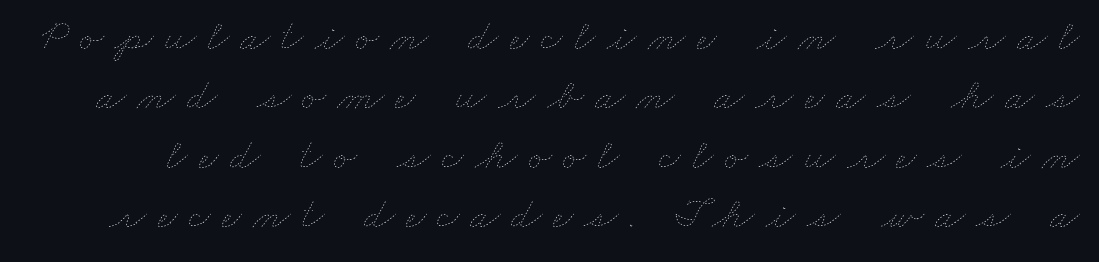
{"bold": "no", "weight": "thin", "width": "wide", "stroke_contrast": "low", "x_height": "small", "monospaced": "no", "underline": "no", "line_spacing": "normal", "line_spacing_ratio": 1.35, "letter_spacing": "wide", "letter_spacing_em": 0.25, "glyph_px": 44}
